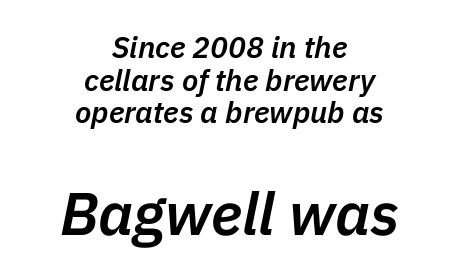
{"italic": "yes", "lean": "right", "slant_degrees": 11, "bold": "semi", "weight": "semibold", "width": "normal", "stroke_contrast": "low", "x_height": "medium", "monospaced": "no", "underline": "no", "align": "center", "line_spacing": "tight", "line_spacing_ratio": 1.09, "letter_spacing": "normal", "letter_spacing_em": 0.0, "larger_block": "second", "size_ratio": 2.0, "glyph_px": 60}
